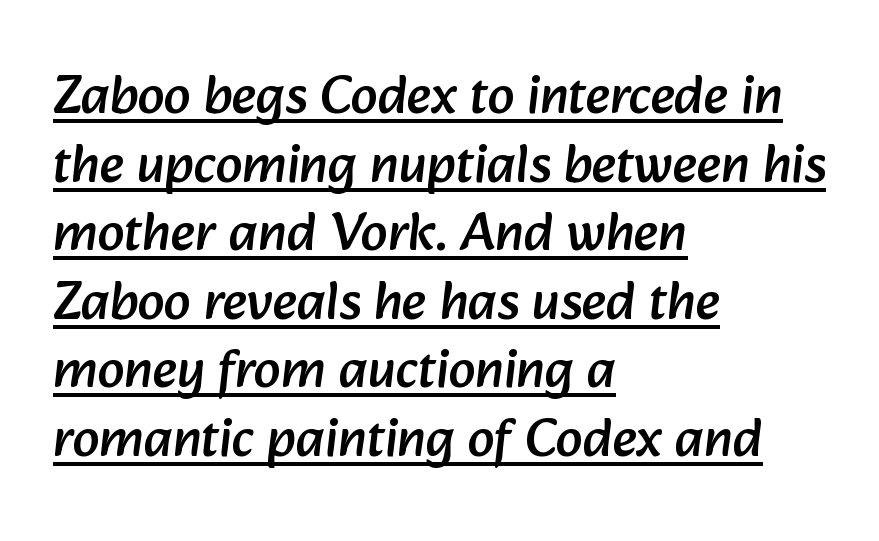
{"serif": "no", "width": "normal", "stroke_contrast": "low", "x_height": "medium", "monospaced": "no", "underline": "yes", "align": "left", "line_spacing": "normal", "line_spacing_ratio": 1.27, "letter_spacing": "normal", "letter_spacing_em": 0.0, "glyph_px": 54}
